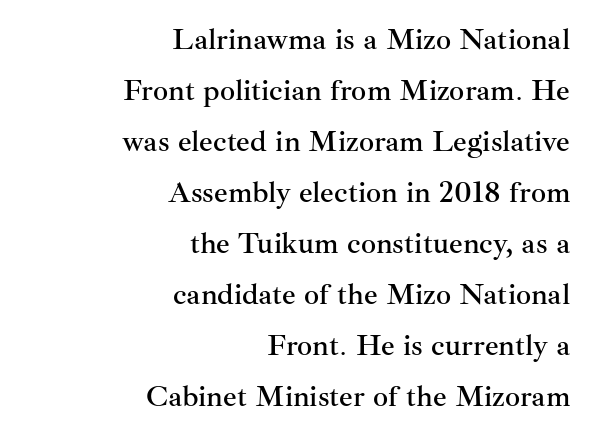
Q: Is the text italic (slanted)? A: No, it is upright.
Q: Is the typeface a serif or a sans-serif typeface? A: Serif.
Q: Is the text underlined? A: No.
Q: How is the paragraph aligned? A: Right-aligned.
Q: Is the spacing between letters normal or unusually wide? A: Normal.
Q: Is the spacing between lines tight, normal or loose? A: Normal.
Q: Width (condensed, normal, or wide)? A: Normal.
Q: Stroke contrast? A: Medium.
Q: x-height? A: Small.
Q: Monospaced? A: No.
